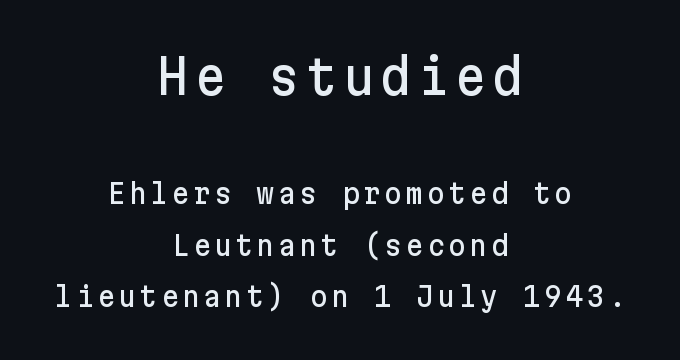
The image shows 49 px sans-serif type, upright; set centered, line spacing 1.85x, not underlined; the first (top) block is 1.75x larger; low stroke contrast and a medium x-height.
